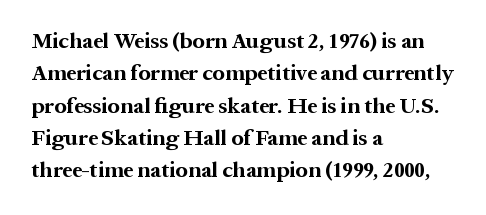
{"italic": "no", "bold": "yes", "underline": "no", "align": "left", "line_spacing": "normal", "line_spacing_ratio": 1.47, "letter_spacing": "normal", "letter_spacing_em": 0.0, "glyph_px": 22}
